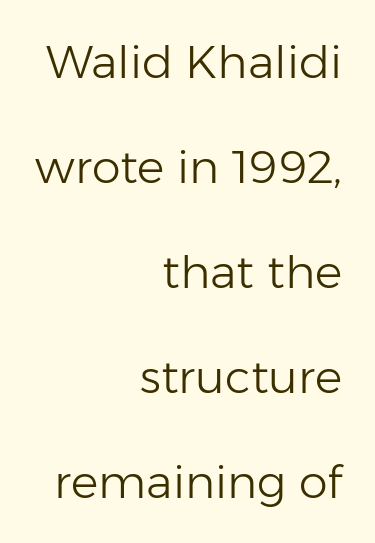
{"serif": "no", "italic": "no", "bold": "no", "weight": "light", "width": "normal", "stroke_contrast": "low", "x_height": "medium", "monospaced": "no", "underline": "no", "align": "right", "line_spacing": "loose", "line_spacing_ratio": 2.28, "letter_spacing": "normal", "letter_spacing_em": 0.0, "glyph_px": 46}
